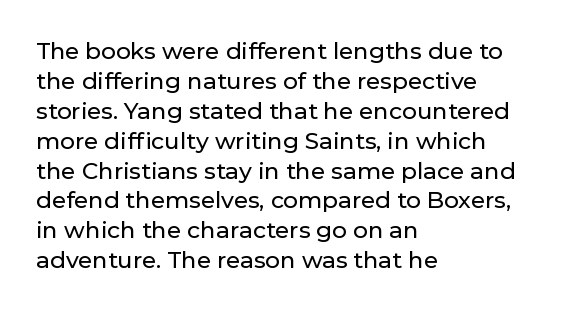
The rendering keeps characters at their native spacing. The string is rendered with underlining switched off. It's the straight-up-and-down kind of type. The paragraph has a hard left edge and a soft right edge. One glance says typical: line gaps are just what's usual.
